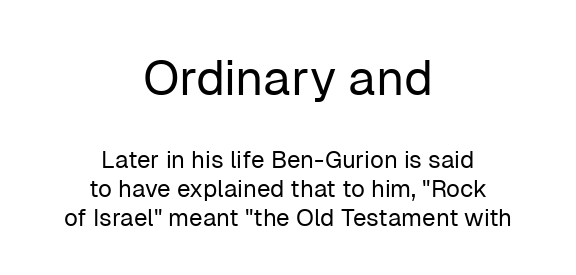
{"serif": "no", "italic": "no", "bold": "no", "weight": "regular", "width": "normal", "stroke_contrast": "low", "x_height": "medium", "monospaced": "no", "underline": "no", "align": "center", "line_spacing_ratio": 1.2, "letter_spacing": "normal", "letter_spacing_em": 0.0, "larger_block": "first", "size_ratio": 2.04, "glyph_px": 49}
